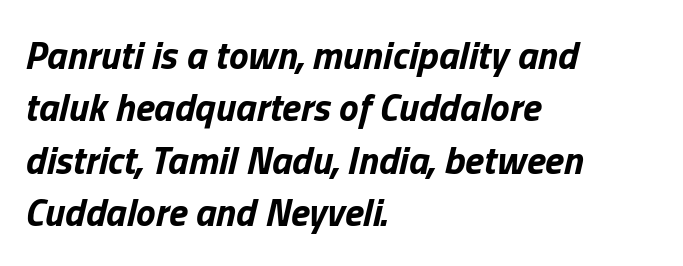
Q: Is the text bold? A: Yes.
Q: Is the text italic (slanted)? A: Yes, it leans right by about 13 degrees.
Q: Is the text underlined? A: No.
Q: How is the paragraph aligned? A: Left-aligned.
Q: Is the spacing between letters normal or unusually wide? A: Normal.
Q: Is the spacing between lines tight, normal or loose? A: Normal.
Q: Width (condensed, normal, or wide)? A: Normal.
Q: Stroke contrast? A: Low.
Q: x-height? A: Medium.
Q: Monospaced? A: No.
